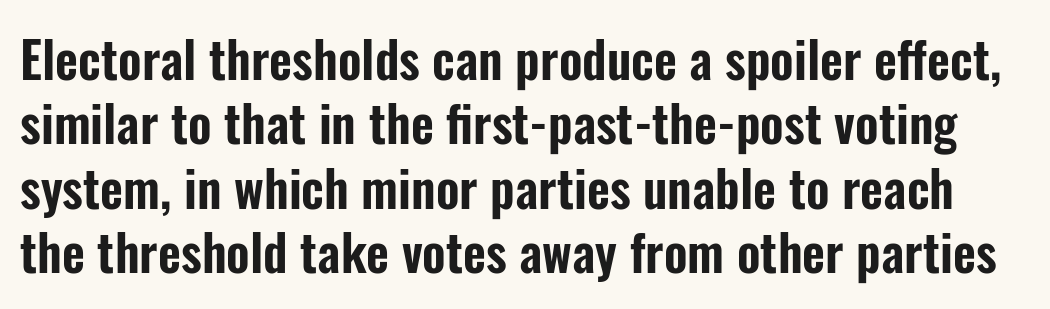
{"serif": "no", "italic": "no", "width": "condensed", "stroke_contrast": "low", "x_height": "medium", "monospaced": "no", "underline": "no", "line_spacing": "normal", "line_spacing_ratio": 1.29, "letter_spacing": "normal", "letter_spacing_em": 0.0, "glyph_px": 50}
